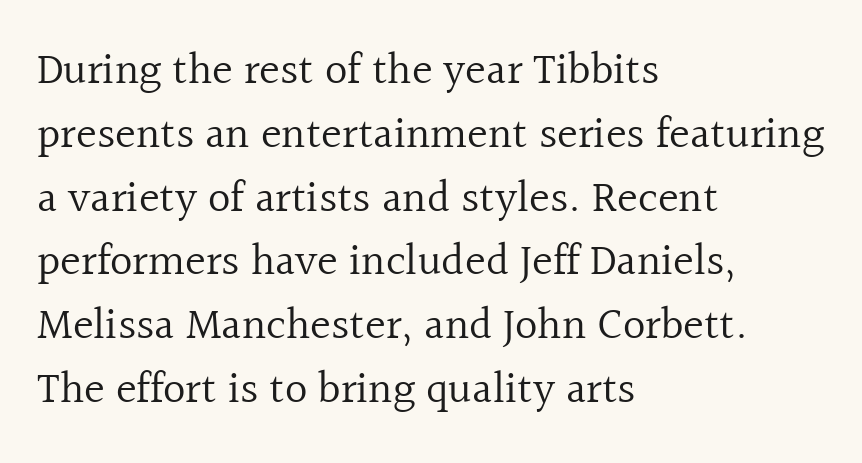
Q: Is the text bold? A: No.
Q: Is the text italic (slanted)? A: No, it is upright.
Q: Is the typeface a serif or a sans-serif typeface? A: Serif.
Q: Is the text underlined? A: No.
Q: How is the paragraph aligned? A: Left-aligned.
Q: Is the spacing between letters normal or unusually wide? A: Normal.
Q: Is the spacing between lines tight, normal or loose? A: Normal.
Q: Width (condensed, normal, or wide)? A: Normal.
Q: x-height? A: Medium.
Q: Monospaced? A: No.
